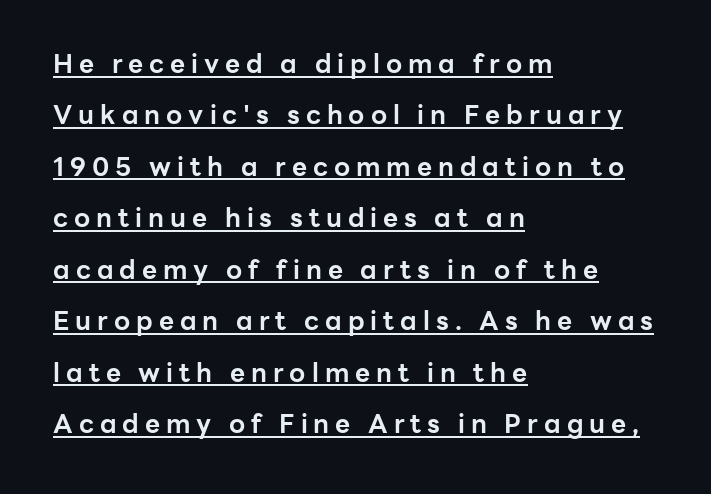
Caption: bold face, heavy strokes. Vertical strokes here are truly vertical. Summary of vertical rhythm: relaxed, with wide interline spacing. This sample carries an underscore along the baseline area. What stands out about the letter spacing? Its width — letters are far apart. Caption: multi-line text, flush left, ragged right.
